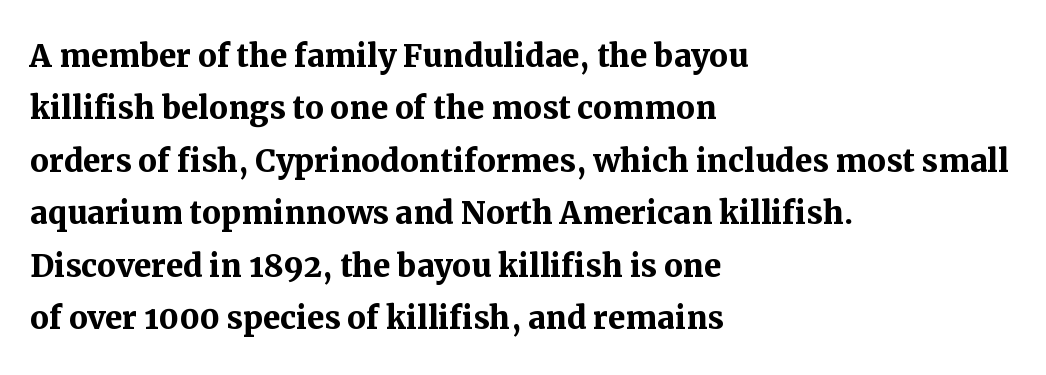
Q: Is the text bold? A: Yes.
Q: Is the text italic (slanted)? A: No, it is upright.
Q: Is the typeface a serif or a sans-serif typeface? A: Serif.
Q: Is the text underlined? A: No.
Q: How is the paragraph aligned? A: Left-aligned.
Q: Is the spacing between letters normal or unusually wide? A: Normal.
Q: Is the spacing between lines tight, normal or loose? A: Normal.
Q: Width (condensed, normal, or wide)? A: Normal.
Q: Stroke contrast? A: Medium.
Q: x-height? A: Medium.
Q: Monospaced? A: No.
